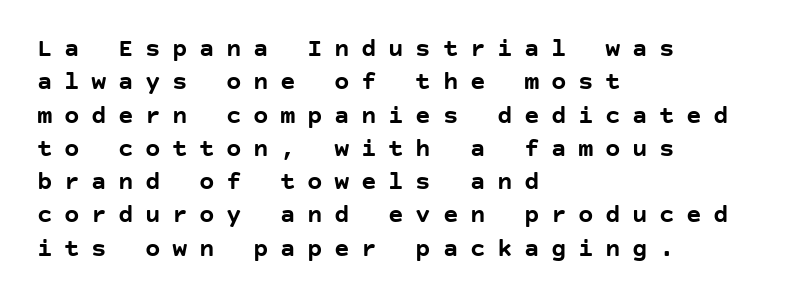
Q: Is the text bold? A: Yes.
Q: Is the text italic (slanted)? A: No, it is upright.
Q: Is the text underlined? A: No.
Q: How is the paragraph aligned? A: Left-aligned.
Q: Is the spacing between letters normal or unusually wide? A: Unusually wide.
Q: Is the spacing between lines tight, normal or loose? A: Normal.
